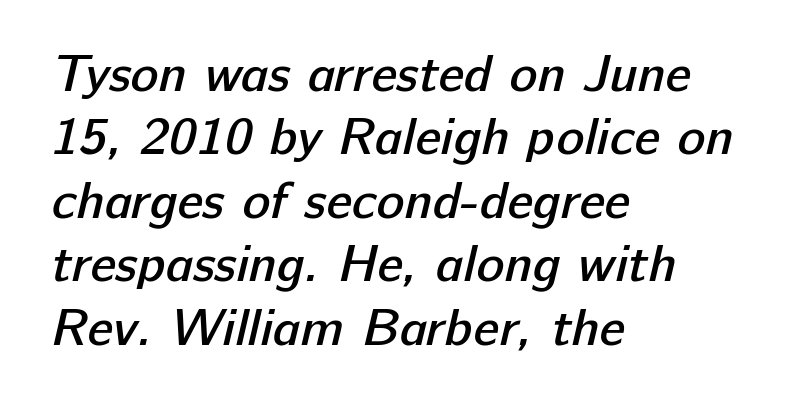
The image shows 52 px semibold sans-serif type; set left-aligned, line spacing 1.22x, normal letter spacing, not underlined; low stroke contrast and a medium x-height.
